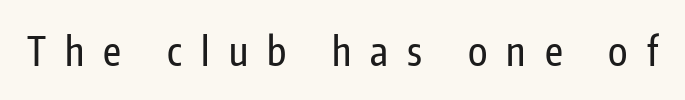
Q: Is the text italic (slanted)? A: No, it is upright.
Q: Is the typeface a serif or a sans-serif typeface? A: Sans-serif.
Q: Is the text underlined? A: No.
Q: Is the spacing between letters normal or unusually wide? A: Unusually wide.
Q: Width (condensed, normal, or wide)? A: Condensed.
Q: Stroke contrast? A: Low.
Q: x-height? A: Medium.
Q: Monospaced? A: No.
